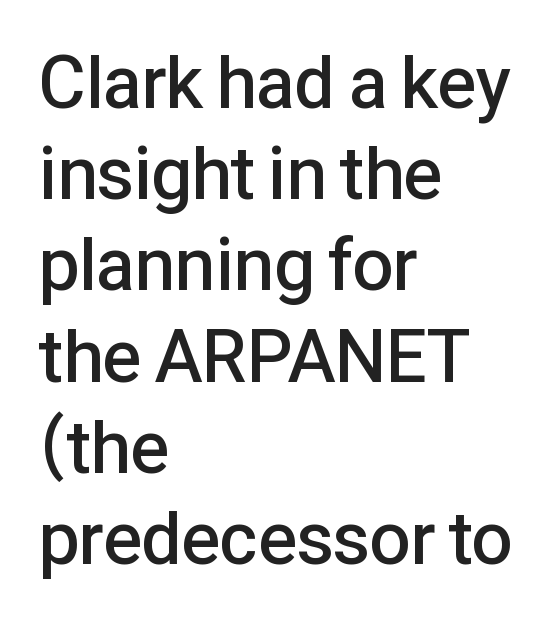
The image shows 73 px semibold sans-serif type, upright; set left-aligned, normal line spacing (1.25x), normal letter spacing, not underlined; low stroke contrast and a medium x-height.
